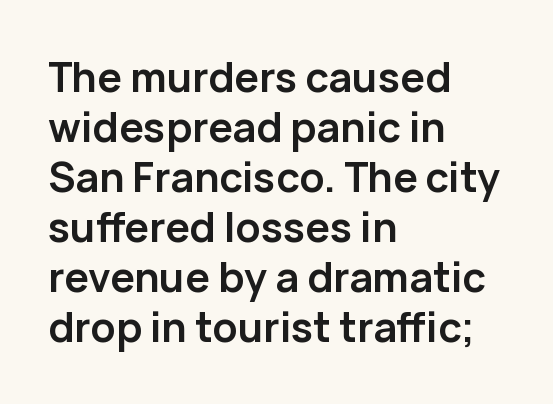
{"serif": "no", "italic": "no", "bold": "yes", "weight": "semibold", "width": "normal", "stroke_contrast": "low", "x_height": "medium", "monospaced": "no", "underline": "no", "align": "left", "line_spacing_ratio": 1.22, "letter_spacing": "normal", "letter_spacing_em": 0.0, "glyph_px": 41}
